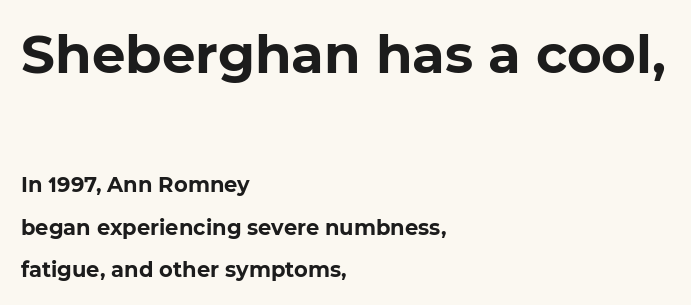
{"serif": "no", "bold": "yes", "weight": "bold", "width": "normal", "stroke_contrast": "low", "x_height": "medium", "monospaced": "no", "underline": "no", "align": "left", "line_spacing": "loose", "line_spacing_ratio": 2.03, "letter_spacing": "normal", "letter_spacing_em": 0.0, "larger_block": "first", "size_ratio": 2.52, "glyph_px": 53}
